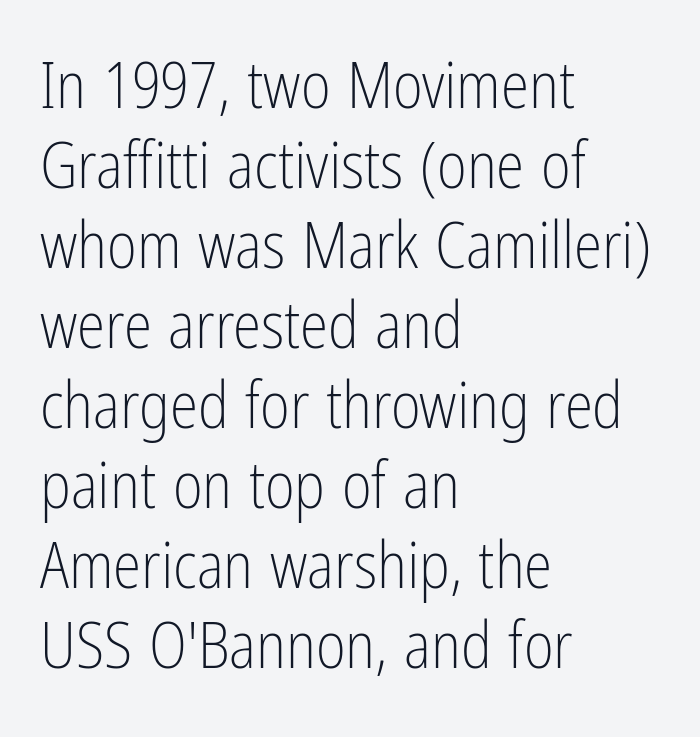
{"serif": "no", "italic": "no", "bold": "no", "weight": "light", "width": "condensed", "stroke_contrast": "low", "x_height": "medium", "monospaced": "no", "underline": "no", "align": "left", "line_spacing": "normal", "line_spacing_ratio": 1.25, "letter_spacing": "normal", "letter_spacing_em": 0.0, "glyph_px": 64}
